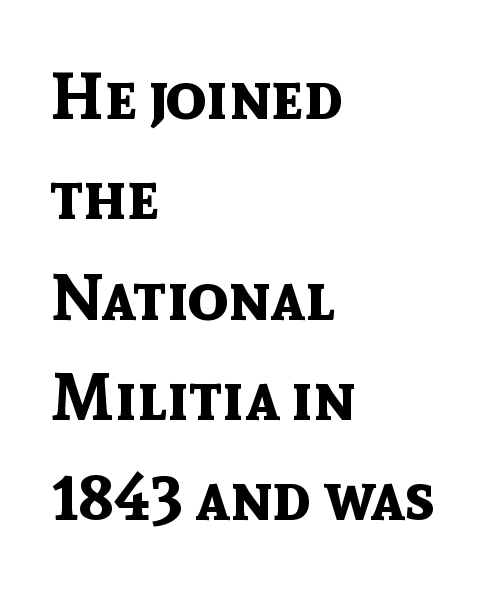
Spacing between characters is what you'd get straight out of the box. Think of a printed novel: that variable character pitch is what you see here. This is roman type, the default non-slanted kind. Regular leading. Check under the words: just untouched page.
